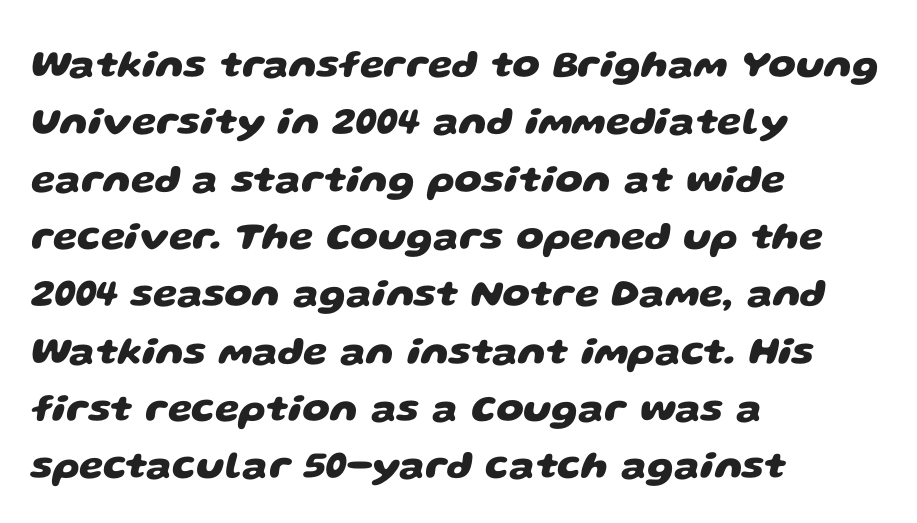
{"serif": "no", "bold": "yes", "weight": "heavy", "width": "wide", "stroke_contrast": "low", "x_height": "large", "monospaced": "no", "underline": "no", "align": "left", "line_spacing": "normal", "line_spacing_ratio": 1.47, "letter_spacing": "normal", "letter_spacing_em": 0.0, "glyph_px": 39}
